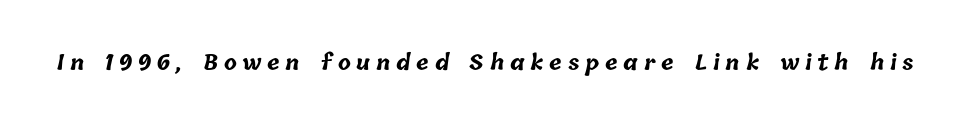
The image shows 21 px bold type; set unusually wide letter spacing (+0.28 em), not underlined.
